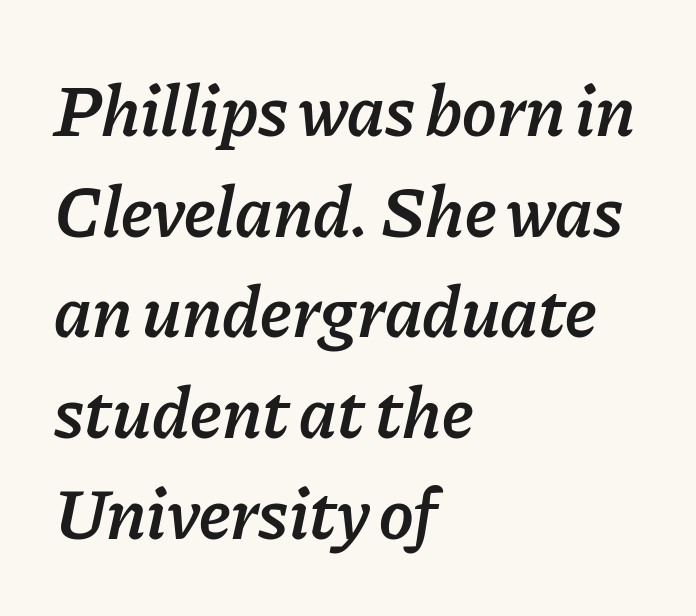
The designer left line spacing at the default. Proportional: the letters do not fall into vertical columns. Observe the lean: these are italic letterforms. The passage shown is not underscored anywhere.
